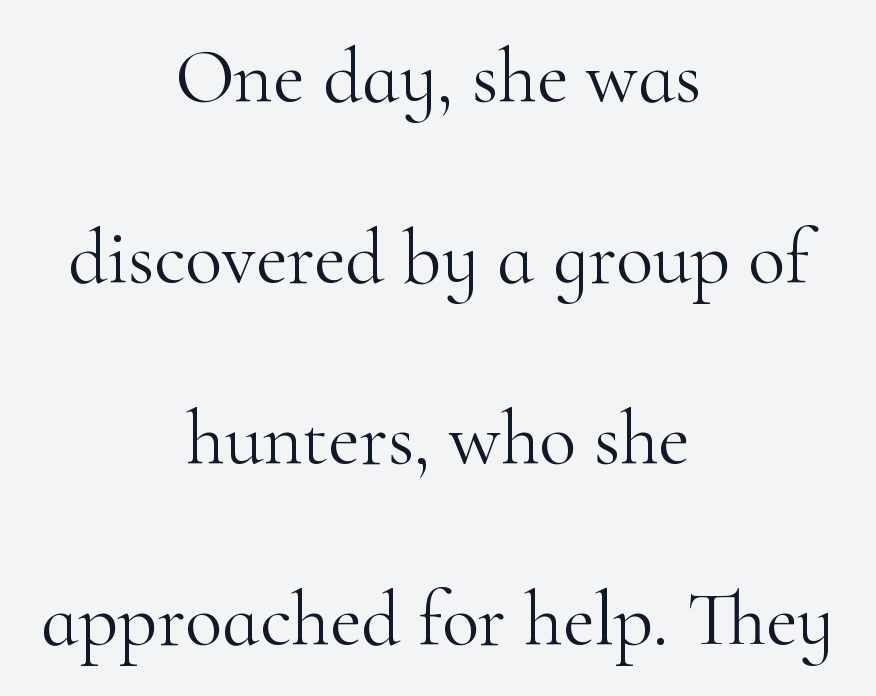
Q: Is the text bold? A: No.
Q: Is the text italic (slanted)? A: No, it is upright.
Q: Is the typeface a serif or a sans-serif typeface? A: Serif.
Q: Is the text underlined? A: No.
Q: How is the paragraph aligned? A: Centered.
Q: Is the spacing between letters normal or unusually wide? A: Normal.
Q: Is the spacing between lines tight, normal or loose? A: Loose.
Q: Width (condensed, normal, or wide)? A: Normal.
Q: Stroke contrast? A: High.
Q: x-height? A: Small.
Q: Monospaced? A: No.
